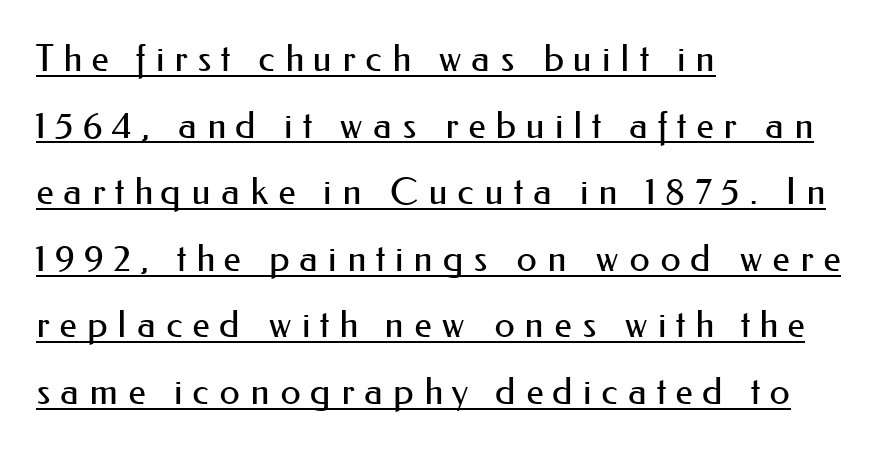
{"serif": "no", "italic": "no", "bold": "no", "weight": "regular", "width": "normal", "stroke_contrast": "medium", "x_height": "small", "monospaced": "no", "underline": "yes", "align": "left", "line_spacing_ratio": 1.8, "letter_spacing": "wide", "letter_spacing_em": 0.26, "glyph_px": 37}
